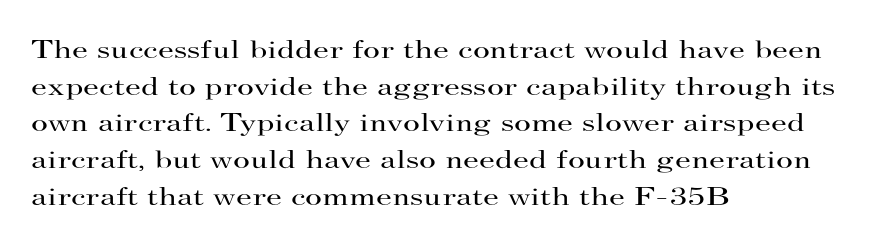
{"italic": "no", "bold": "no", "underline": "no", "align": "left", "line_spacing": "normal", "line_spacing_ratio": 1.41, "letter_spacing": "normal", "letter_spacing_em": 0.0, "glyph_px": 26}
